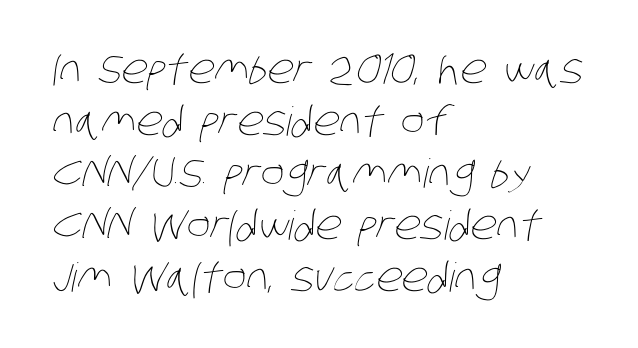
The image shows 40 px thin, condensed type; set left-aligned, normal line spacing (1.3x), normal letter spacing, not underlined; low stroke contrast and a large x-height.
